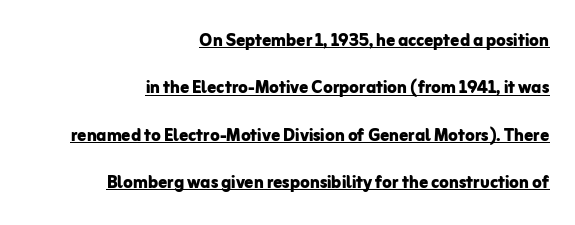
Q: Is the text bold? A: Yes.
Q: Is the text italic (slanted)? A: No, it is upright.
Q: Is the text underlined? A: Yes.
Q: How is the paragraph aligned? A: Right-aligned.
Q: Is the spacing between letters normal or unusually wide? A: Normal.
Q: Is the spacing between lines tight, normal or loose? A: Loose.
